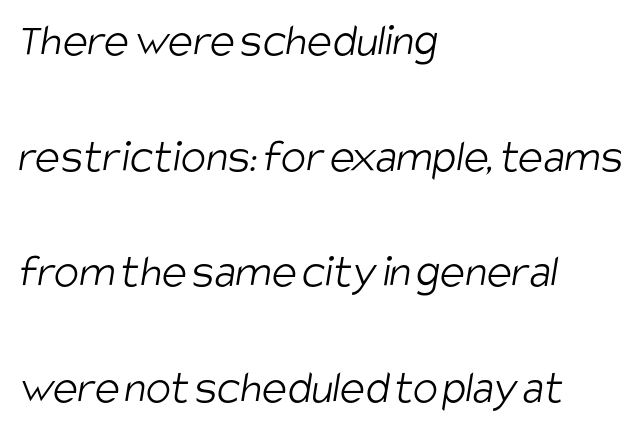
{"serif": "no", "bold": "no", "weight": "light", "width": "condensed", "stroke_contrast": "low", "x_height": "large", "monospaced": "no", "underline": "no", "align": "left", "line_spacing": "loose", "line_spacing_ratio": 2.46, "letter_spacing": "normal", "letter_spacing_em": 0.0, "glyph_px": 47}
